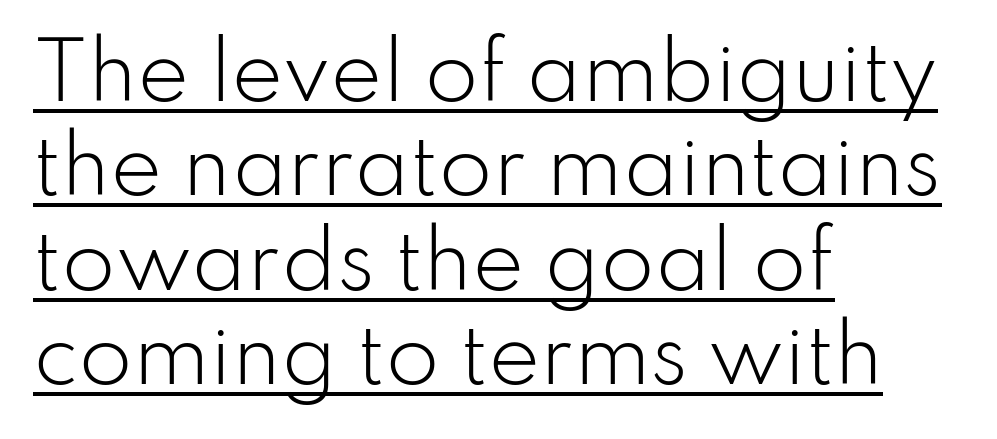
{"serif": "no", "italic": "no", "bold": "no", "weight": "light", "width": "normal", "stroke_contrast": "low", "x_height": "small", "monospaced": "no", "underline": "yes", "align": "left", "line_spacing_ratio": 1.21, "letter_spacing": "normal", "letter_spacing_em": 0.0, "glyph_px": 78}
